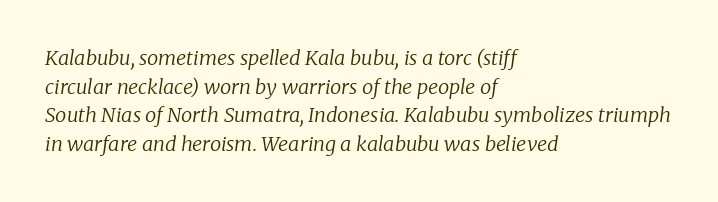
{"italic": "yes", "lean": "right", "slant_degrees": 8, "bold": "no", "underline": "no", "align": "left", "line_spacing": "normal", "line_spacing_ratio": 1.43, "letter_spacing": "normal", "letter_spacing_em": 0.0, "glyph_px": 20}
